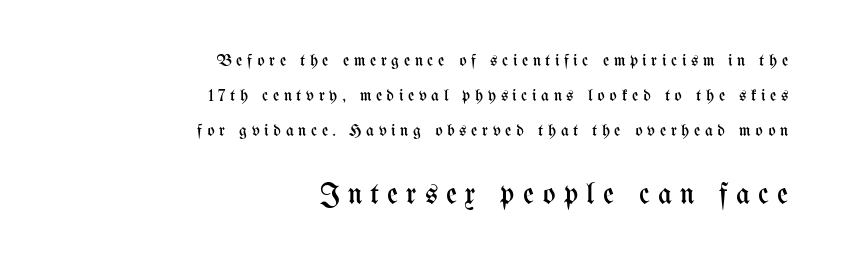
The compositor pushed each line to the right boundary. Proportional: the letters do not fall into vertical columns. Letters rest on an invisible, unmarked baseline. Honestly, the letter spacing is so wide it's the main thing you notice.
